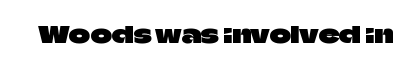
{"italic": "no", "underline": "no", "letter_spacing": "normal", "letter_spacing_em": 0.0, "glyph_px": 23}
